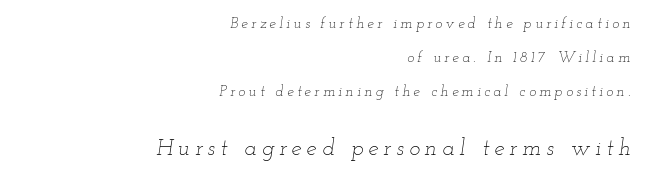
Q: Is the text bold? A: No.
Q: Is the text italic (slanted)? A: Yes, it leans right by about 12 degrees.
Q: Is the text underlined? A: No.
Q: How is the paragraph aligned? A: Right-aligned.
Q: Is the spacing between letters normal or unusually wide? A: Unusually wide.
Q: Is the spacing between lines tight, normal or loose? A: Loose.
Q: Which block of text is set in a larger size, the first (top) or the second (bottom)? A: The second (bottom) one.
